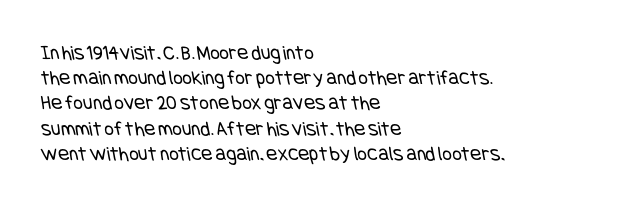
Short and long lines alike share a common starting point at left. Ink coverage per letter is moderate at most. Here the glyphs are tracked normally, forming tight word shapes. A bare baseline throughout the passage.
